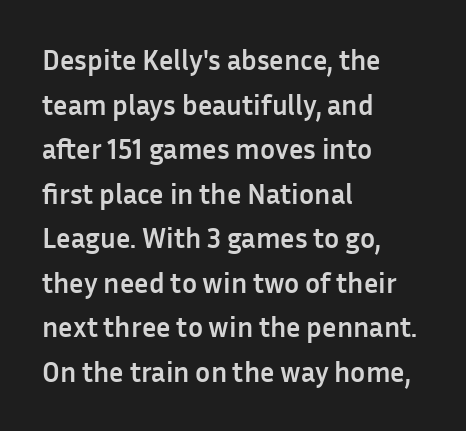
{"serif": "no", "italic": "no", "bold": "yes", "weight": "semibold", "width": "normal", "stroke_contrast": "low", "x_height": "medium", "monospaced": "no", "underline": "no", "align": "left", "line_spacing": "normal", "line_spacing_ratio": 1.59, "letter_spacing": "normal", "letter_spacing_em": 0.0, "glyph_px": 28}
